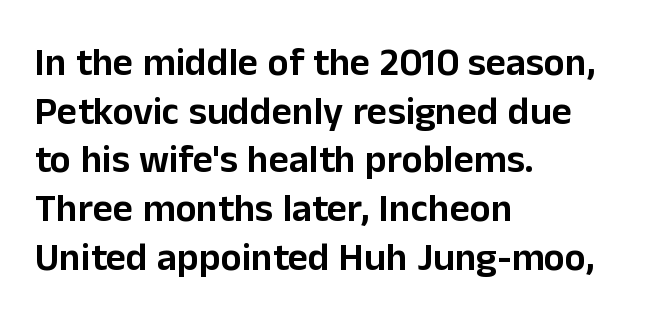
A student would call this left alignment; a typographer would say flush left, rag right. This is roman type, the default non-slanted kind. Rule under the text: the space is simply empty. This sample keeps an unexceptional amount of space between lines. The line texture is even and compact thanks to regular tracking. Note the varied advance widths — an 'i' is clearly narrower than an 'm'.
